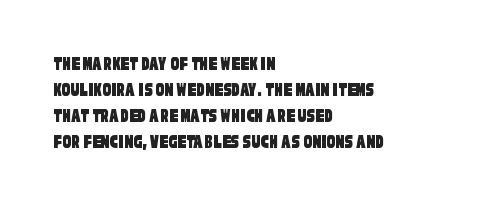
Short and long lines alike share a common starting point at left. Nobody touched the tracking dial on this one. The string is rendered with underlining switched off.
